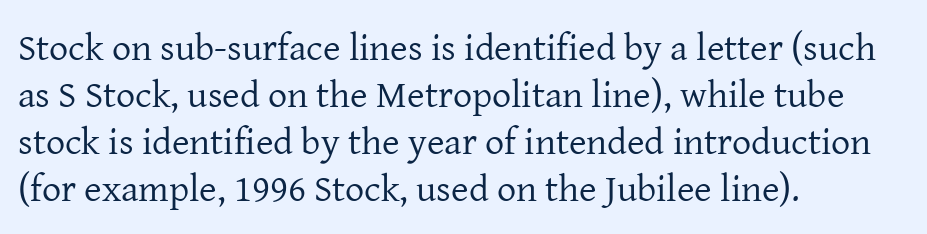
{"serif": "yes", "italic": "no", "bold": "no", "weight": "regular", "width": "normal", "stroke_contrast": "low", "x_height": "medium", "monospaced": "no", "underline": "no", "align": "left", "line_spacing_ratio": 1.24, "letter_spacing": "normal", "letter_spacing_em": 0.0, "glyph_px": 38}
